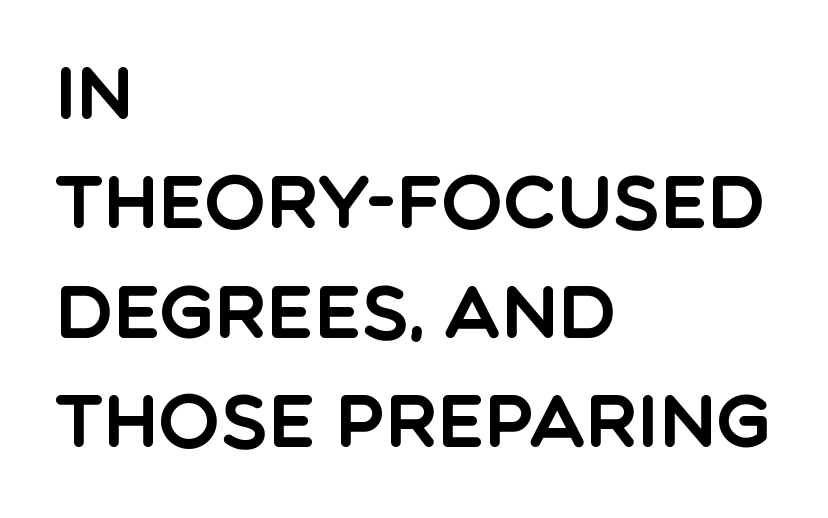
The image shows 73 px sans-serif type, upright; set left-aligned, normal line spacing (1.5x), normal letter spacing, not underlined; a large x-height.
